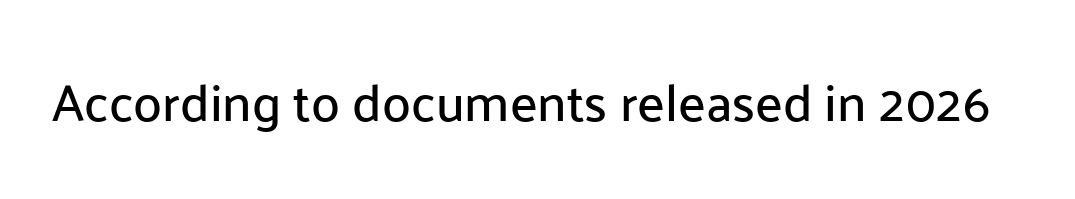
The image shows 52 px sans-serif type, upright; set normal letter spacing, not underlined; low stroke contrast and a medium x-height.
